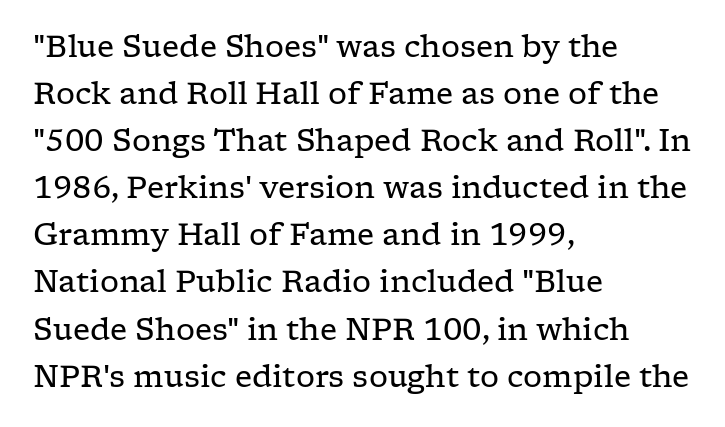
The image shows 30 px regular-weight, wide serif type, upright; set left-aligned, normal line spacing (1.57x), normal letter spacing, not underlined; low stroke contrast and a medium x-height.
